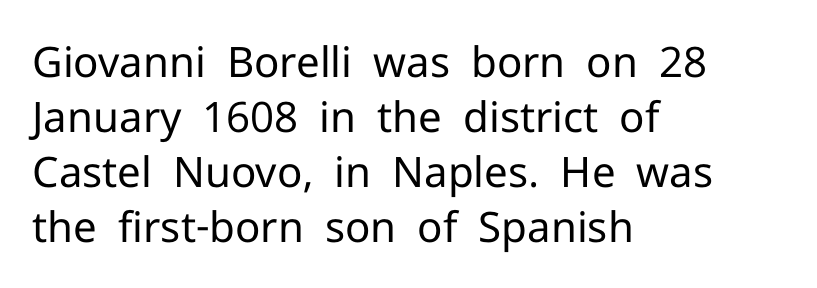
Q: Is the text bold? A: No.
Q: Is the text italic (slanted)? A: No, it is upright.
Q: Is the typeface a serif or a sans-serif typeface? A: Sans-serif.
Q: Is the text underlined? A: No.
Q: How is the paragraph aligned? A: Left-aligned.
Q: Is the spacing between letters normal or unusually wide? A: Normal.
Q: Is the spacing between lines tight, normal or loose? A: Normal.
Q: Width (condensed, normal, or wide)? A: Normal.
Q: Stroke contrast? A: Low.
Q: x-height? A: Medium.
Q: Monospaced? A: No.
